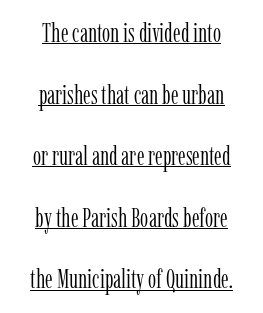
If you drew a line through each stem, it would be perfectly vertical. The rendered words wear a rule along their underside. Centered paragraph, ragged on both sides. The passage shown has conventional tracking throughout.
